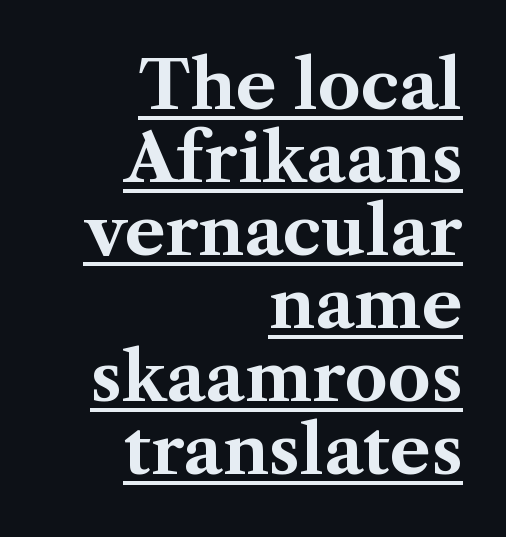
Notice how thick the strokes are: this is what a full bold looks like. Honestly, the underline is the first thing you notice here. Summary of vertical rhythm: compact, with narrow interline spacing. Every character sits straight up, as roman type does.
